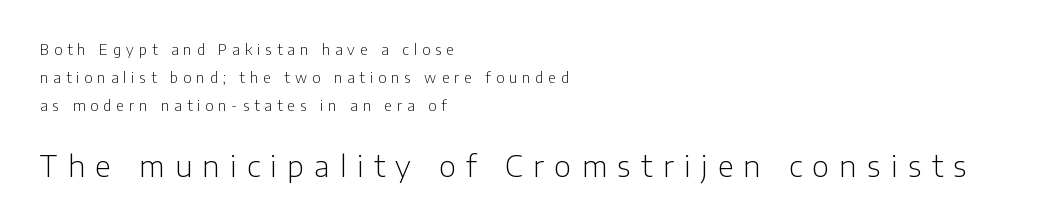
{"serif": "no", "italic": "no", "bold": "no", "weight": "light", "width": "normal", "stroke_contrast": "low", "x_height": "medium", "monospaced": "no", "underline": "no", "align": "left", "line_spacing": "loose", "line_spacing_ratio": 1.99, "letter_spacing": "wide", "letter_spacing_em": 0.36, "larger_block": "second", "size_ratio": 2.07, "glyph_px": 29}
